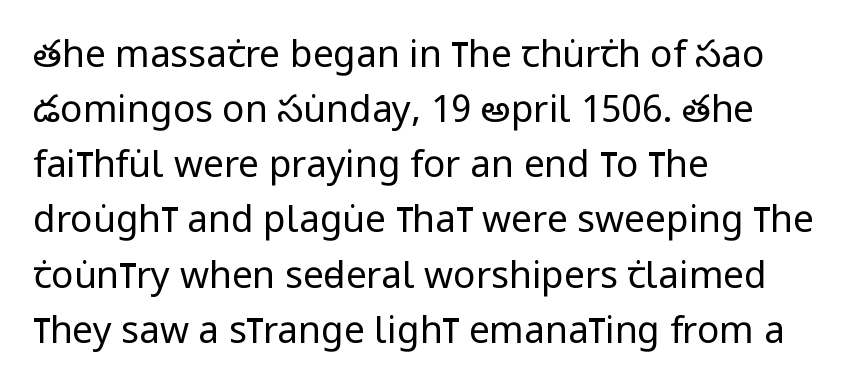
Q: Is the text bold? A: No.
Q: Is the text italic (slanted)? A: No, it is upright.
Q: Is the typeface a serif or a sans-serif typeface? A: Sans-serif.
Q: Is the text underlined? A: No.
Q: How is the paragraph aligned? A: Left-aligned.
Q: Is the spacing between letters normal or unusually wide? A: Normal.
Q: Is the spacing between lines tight, normal or loose? A: Normal.
Q: Width (condensed, normal, or wide)? A: Condensed.
Q: Stroke contrast? A: Low.
Q: x-height? A: Large.
Q: Monospaced? A: No.
